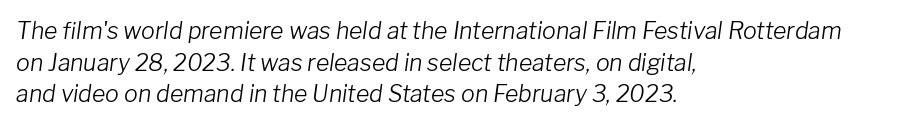
The image shows 23 px text type, italic (leaning right); set left-aligned, normal line spacing (1.38x), normal letter spacing, not underlined.
